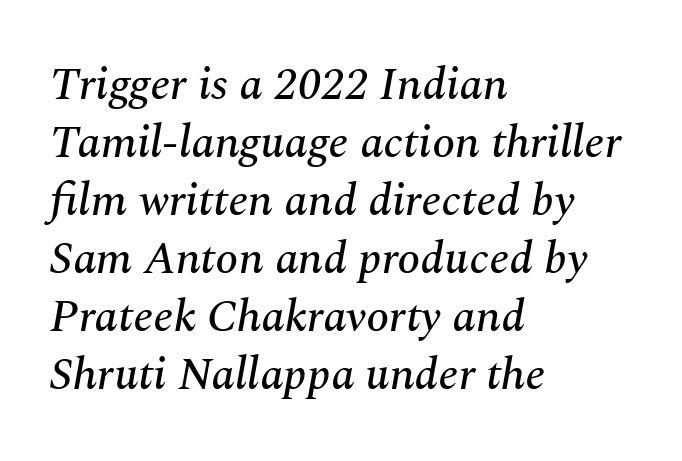
The image shows 46 px serif type, italic (leaning right); set left-aligned, normal line spacing (1.26x), normal letter spacing, not underlined; medium stroke contrast and a medium x-height.
